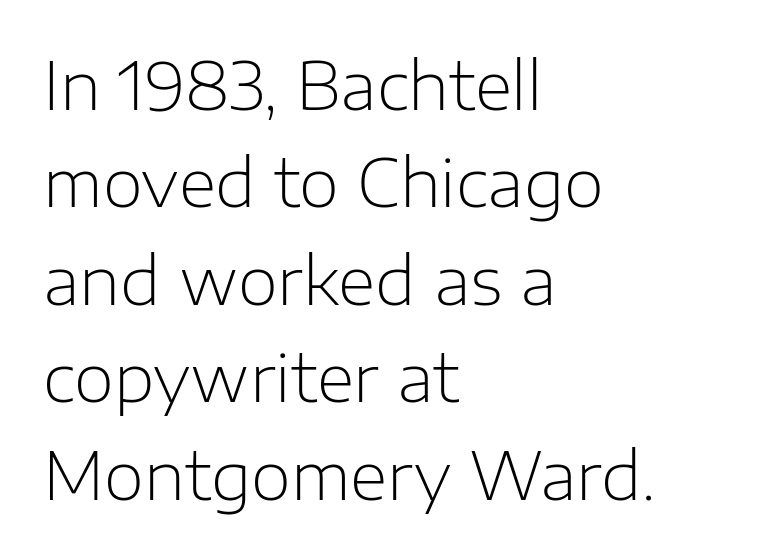
The face used here is proportionally spaced, like ordinary book or web type. Unmarked baselines from the first word to the last. Typeset ragged right — the left edge is the straight one. I'd call this a sans setting — the letters go barefoot. Weight: in the light-to-regular range. If you measured baseline to baseline, you'd find a middling distance.
